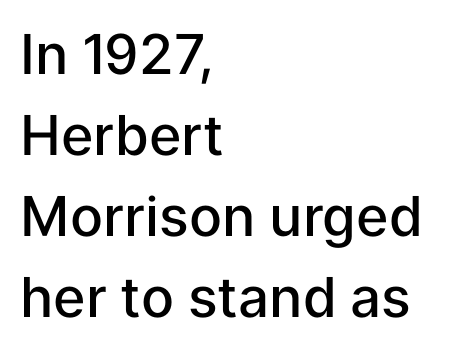
The image shows 55 px semibold sans-serif type, upright; set left-aligned, normal line spacing (1.47x), normal letter spacing, not underlined; low stroke contrast and a medium x-height.
